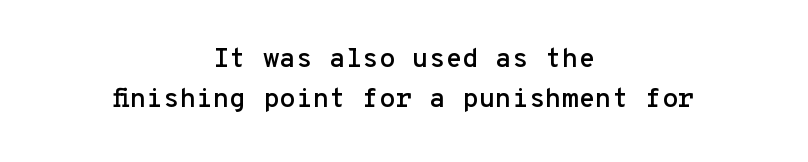
The image shows 27 px text type, upright; set centered, normal line spacing (1.49x), normal letter spacing, not underlined.
